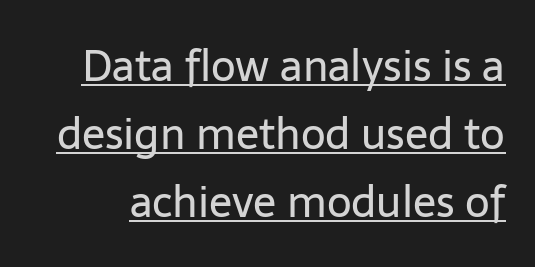
{"serif": "no", "italic": "no", "bold": "no", "weight": "regular", "width": "normal", "stroke_contrast": "low", "x_height": "medium", "monospaced": "no", "underline": "yes", "line_spacing": "normal", "line_spacing_ratio": 1.58, "letter_spacing": "normal", "letter_spacing_em": 0.0, "glyph_px": 43}
